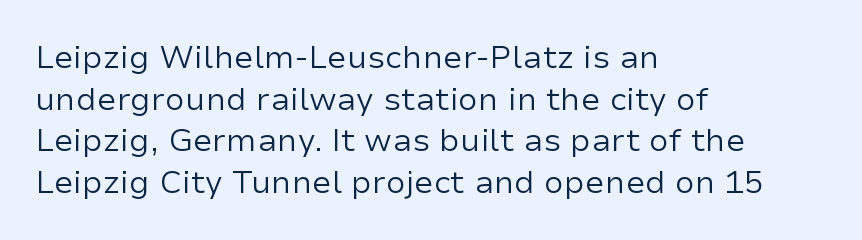
{"serif": "no", "italic": "no", "bold": "no", "weight": "regular", "width": "normal", "stroke_contrast": "low", "x_height": "medium", "monospaced": "no", "underline": "no", "align": "left", "line_spacing": "normal", "line_spacing_ratio": 1.3, "letter_spacing": "normal", "letter_spacing_em": 0.0, "glyph_px": 32}
